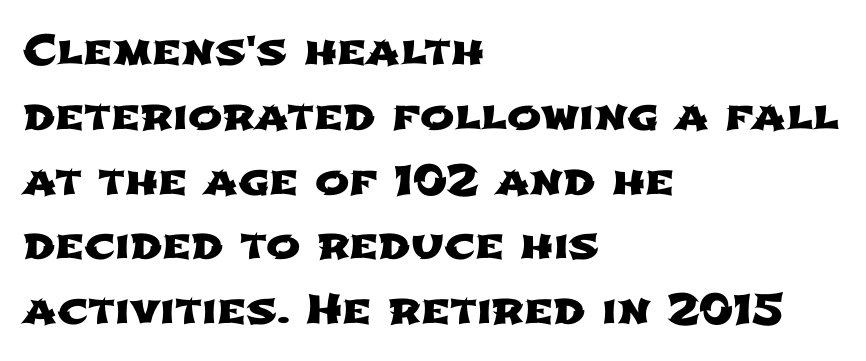
The image shows 41 px wide sans-serif type; set left-aligned, normal line spacing (1.58x), normal letter spacing, not underlined; low stroke contrast and a medium x-height.
